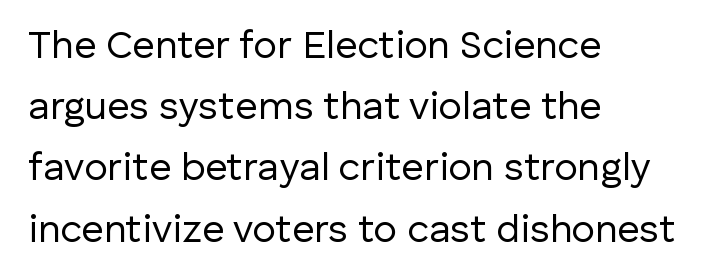
Q: Is the text bold? A: No.
Q: Is the text italic (slanted)? A: No, it is upright.
Q: Is the typeface a serif or a sans-serif typeface? A: Sans-serif.
Q: Is the text underlined? A: No.
Q: How is the paragraph aligned? A: Left-aligned.
Q: Is the spacing between letters normal or unusually wide? A: Normal.
Q: Is the spacing between lines tight, normal or loose? A: Normal.
Q: Width (condensed, normal, or wide)? A: Normal.
Q: Stroke contrast? A: Low.
Q: x-height? A: Medium.
Q: Monospaced? A: No.
